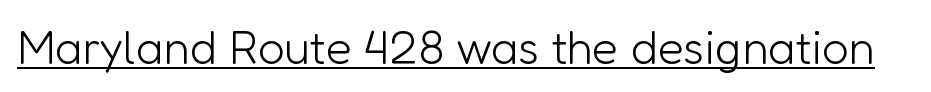
Q: Is the text bold? A: No.
Q: Is the text italic (slanted)? A: No, it is upright.
Q: Is the typeface a serif or a sans-serif typeface? A: Sans-serif.
Q: Is the text underlined? A: Yes.
Q: Is the spacing between letters normal or unusually wide? A: Normal.
Q: Width (condensed, normal, or wide)? A: Normal.
Q: Stroke contrast? A: Low.
Q: x-height? A: Medium.
Q: Monospaced? A: No.
